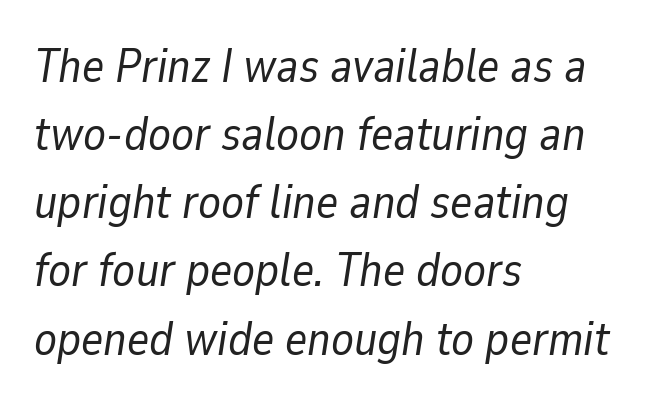
Rule under the text: the space is simply empty. Line starts are locked; line ends wander. Summary of weight: not heavy and not bold. Character widths vary here, with narrow letters taking less room than wide ones.
